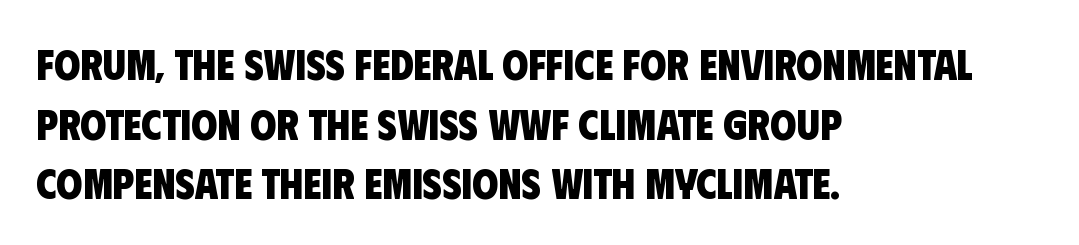
Just letters on the line, the space beneath them empty. Its strokes are broad and dark, the hallmark of bold type. This sample keeps an unexceptional amount of space between lines. This rendering leaves character spacing at its baseline value. A typesetter would call this proportional, since set widths differ per character. Each line starts at the same left margin while the right side varies.
